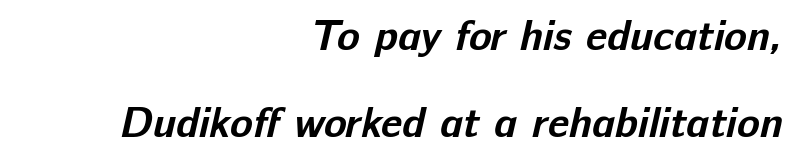
The image shows 42 px bold sans-serif type; set right-aligned, loose line spacing (2.08x), normal letter spacing, not underlined; low stroke contrast and a medium x-height.
